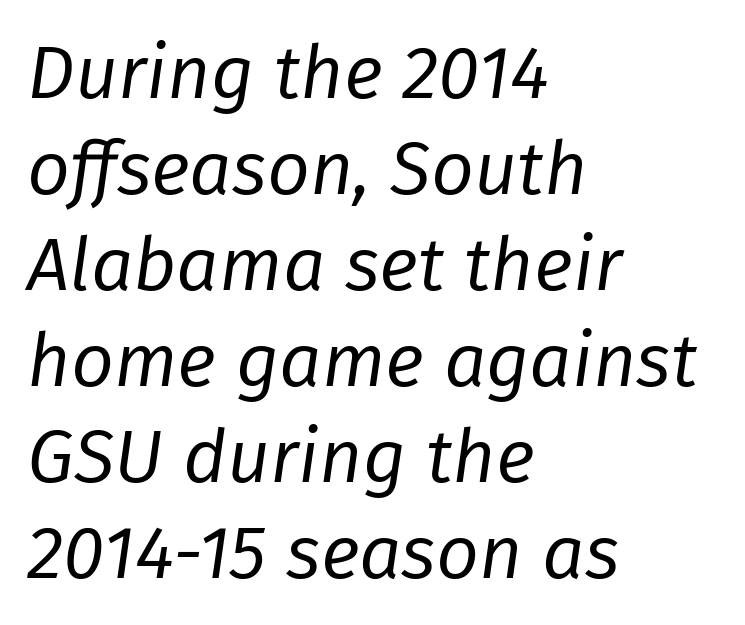
The image shows 75 px regular-weight type, italic (leaning right); set left-aligned, normal line spacing (1.28x), normal letter spacing, not underlined; low stroke contrast and a medium x-height.
